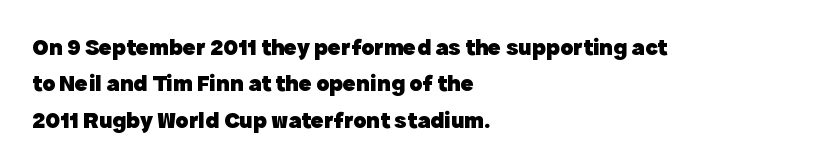
The designer left line spacing at the default. The horizontal fit of the characters is conventional and even. The specimen reads as upright at a glance. The passage shown is not underscored anywhere. The letters are bold, with thick, heavy strokes.
